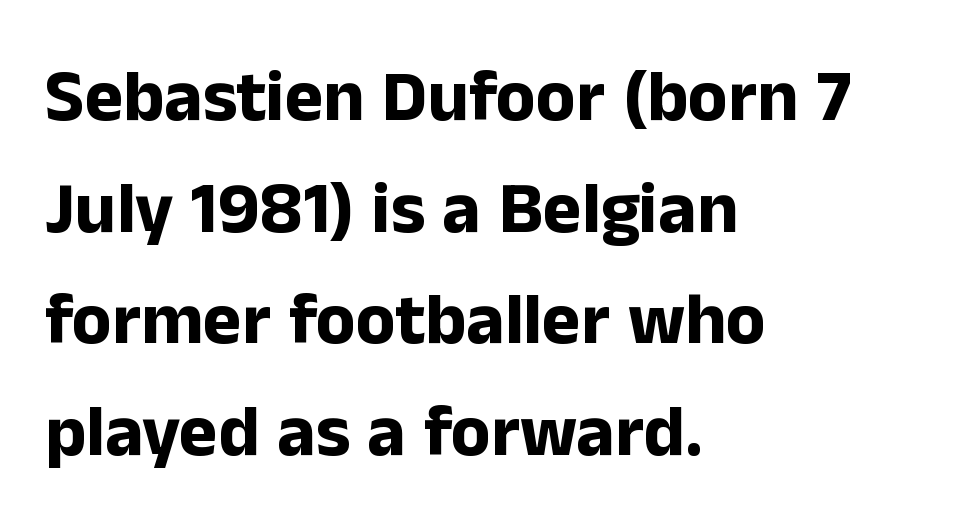
The zone under the glyphs is completely vacant. I'd call this a sans setting — the letters go barefoot. What weight is shown? A full bold with thick strokes. The passage shown is typed in a proportional face where columns would drift. Line beginnings align vertically; line endings do not.
